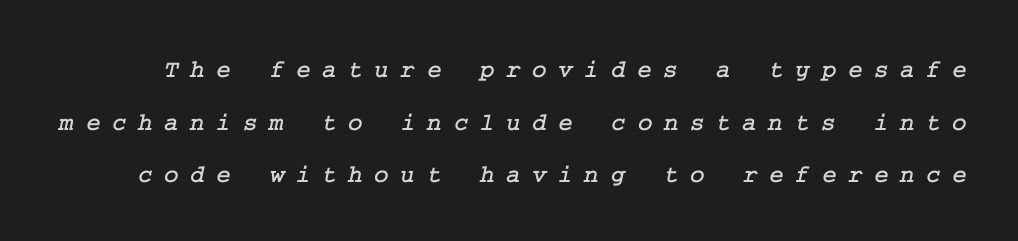
The image shows 25 px text type; set loose line spacing (2.11x), unusually wide letter spacing (+0.46 em), not underlined.
